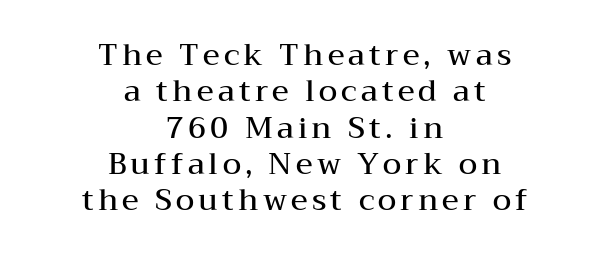
Type style note: has serifs. Quick note: underline off. Note the varied advance widths — an 'i' is clearly narrower than an 'm'. This rendering uses center alignment, leaving both contours irregular but symmetric.
